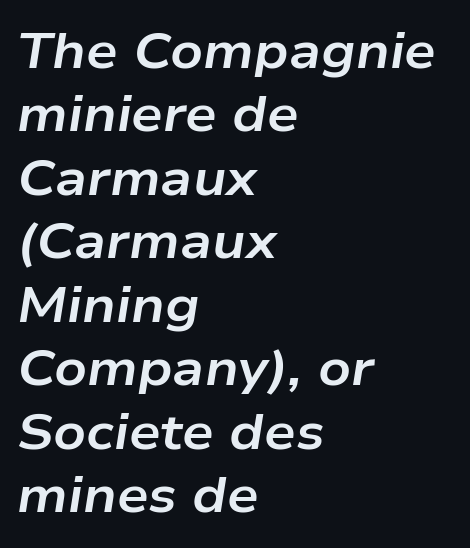
{"italic": "yes", "lean": "right", "slant_degrees": 9, "bold": "yes", "weight": "bold", "width": "wide", "stroke_contrast": "low", "x_height": "medium", "monospaced": "no", "underline": "no", "align": "left", "line_spacing": "normal", "line_spacing_ratio": 1.27, "letter_spacing": "normal", "letter_spacing_em": 0.0, "glyph_px": 50}
